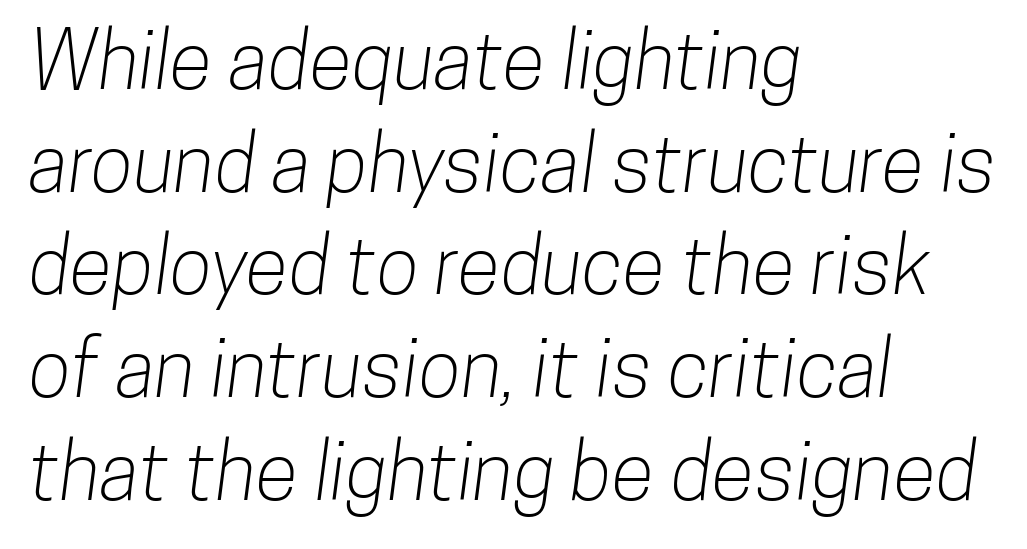
The image shows 79 px condensed sans-serif type; set left-aligned, normal line spacing (1.3x), normal letter spacing, not underlined; low stroke contrast and a medium x-height.
